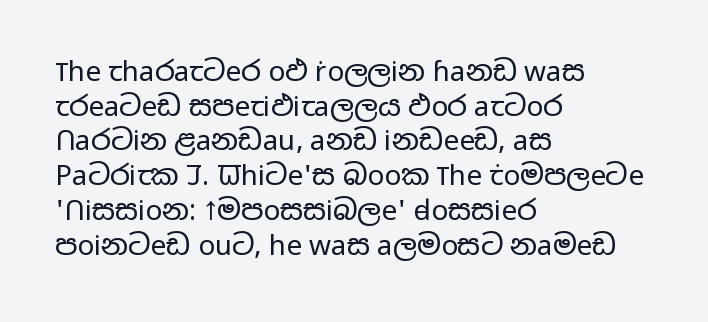
The image shows 28 px regular-weight, wide sans-serif type, upright; set left-aligned, line spacing 1.24x, normal letter spacing, not underlined; low stroke contrast and a medium x-height.
